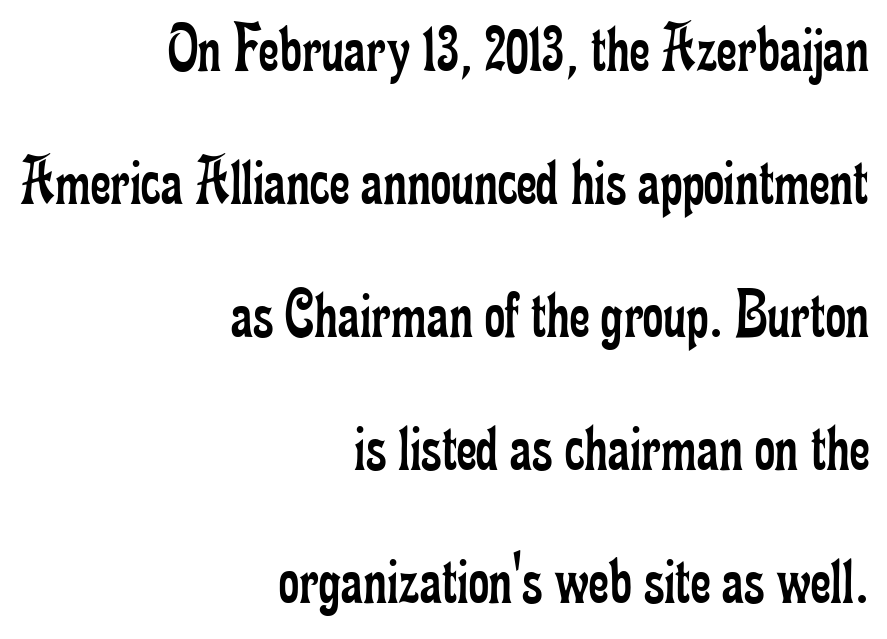
Q: Is the text bold? A: No.
Q: Is the text italic (slanted)? A: No, it is upright.
Q: Is the typeface a serif or a sans-serif typeface? A: Serif.
Q: Is the text underlined? A: No.
Q: How is the paragraph aligned? A: Right-aligned.
Q: Is the spacing between letters normal or unusually wide? A: Normal.
Q: Is the spacing between lines tight, normal or loose? A: Loose.
Q: Width (condensed, normal, or wide)? A: Condensed.
Q: Stroke contrast? A: Low.
Q: x-height? A: Small.
Q: Monospaced? A: No.
